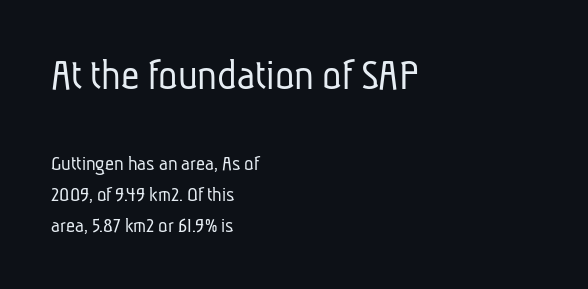
Q: Is the text bold? A: No.
Q: Is the typeface a serif or a sans-serif typeface? A: Sans-serif.
Q: Is the text underlined? A: No.
Q: How is the paragraph aligned? A: Left-aligned.
Q: Is the spacing between letters normal or unusually wide? A: Normal.
Q: Is the spacing between lines tight, normal or loose? A: Normal.
Q: Which block of text is set in a larger size, the first (top) or the second (bottom)? A: The first (top) one.
Q: Width (condensed, normal, or wide)? A: Condensed.
Q: Stroke contrast? A: Low.
Q: x-height? A: Medium.
Q: Monospaced? A: No.
